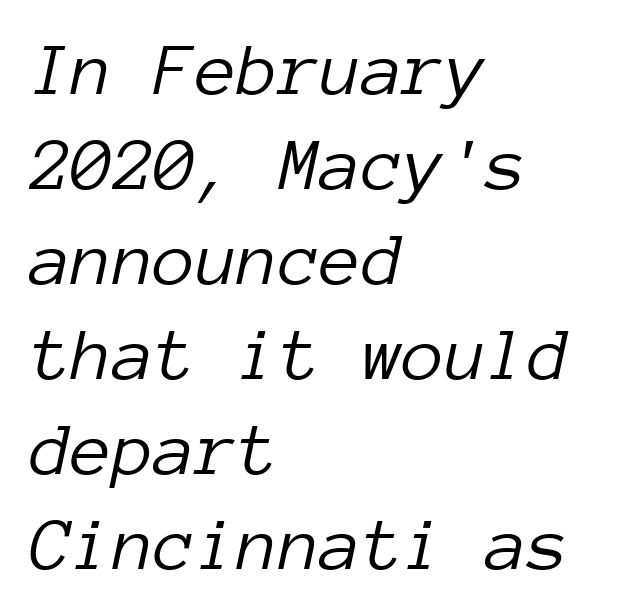
Regarding leading, the lines here are spaced in the standard way. Words appear dense and cohesive because spacing is normal. The compositor pushed each line to the left boundary. A quiet, ordinary-to-light weight characterises the typeface.
